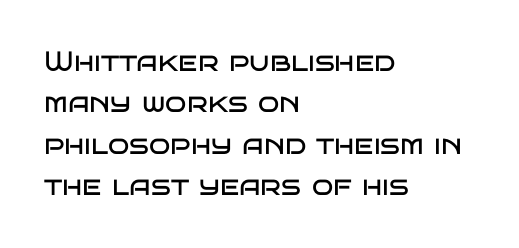
Q: Is the text bold? A: No.
Q: Is the text italic (slanted)? A: No, it is upright.
Q: Is the typeface a serif or a sans-serif typeface? A: Sans-serif.
Q: Is the text underlined? A: No.
Q: How is the paragraph aligned? A: Left-aligned.
Q: Is the spacing between letters normal or unusually wide? A: Normal.
Q: Is the spacing between lines tight, normal or loose? A: Normal.
Q: Width (condensed, normal, or wide)? A: Wide.
Q: Stroke contrast? A: Low.
Q: x-height? A: Large.
Q: Monospaced? A: No.
